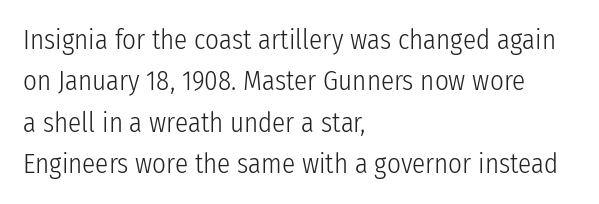
{"italic": "no", "bold": "no", "underline": "no", "align": "left", "line_spacing": "normal", "line_spacing_ratio": 1.53, "letter_spacing": "normal", "letter_spacing_em": 0.0, "glyph_px": 27}
